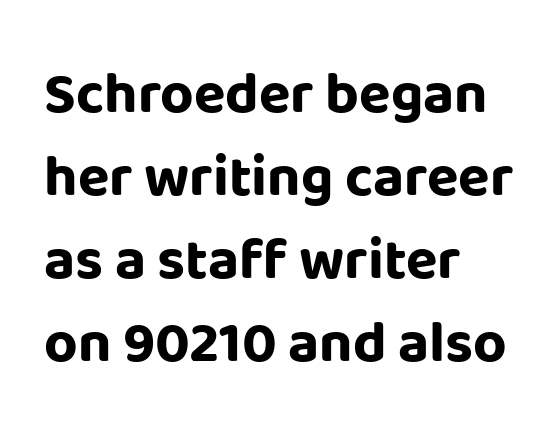
{"serif": "no", "italic": "no", "bold": "yes", "weight": "bold", "width": "normal", "stroke_contrast": "low", "x_height": "large", "monospaced": "no", "underline": "no", "align": "left", "line_spacing": "normal", "line_spacing_ratio": 1.43, "letter_spacing": "normal", "letter_spacing_em": 0.0, "glyph_px": 58}
